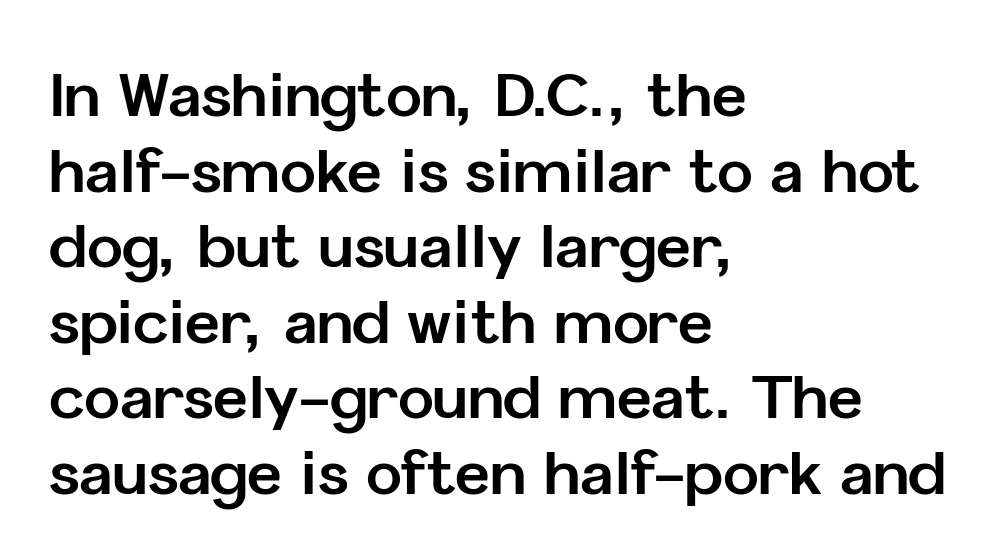
Q: Is the text bold? A: Yes.
Q: Is the text italic (slanted)? A: No, it is upright.
Q: Is the typeface a serif or a sans-serif typeface? A: Sans-serif.
Q: Is the text underlined? A: No.
Q: How is the paragraph aligned? A: Left-aligned.
Q: Is the spacing between letters normal or unusually wide? A: Normal.
Q: Is the spacing between lines tight, normal or loose? A: Normal.
Q: Width (condensed, normal, or wide)? A: Normal.
Q: Stroke contrast? A: Low.
Q: x-height? A: Medium.
Q: Monospaced? A: No.
